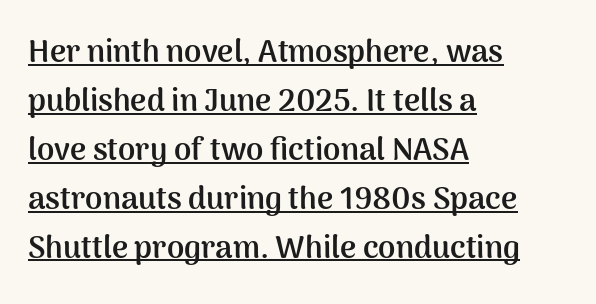
{"serif": "no", "italic": "no", "bold": "yes", "weight": "semibold", "width": "normal", "stroke_contrast": "medium", "x_height": "medium", "monospaced": "no", "underline": "yes", "align": "left", "line_spacing": "normal", "line_spacing_ratio": 1.58, "letter_spacing": "normal", "letter_spacing_em": 0.0, "glyph_px": 31}
